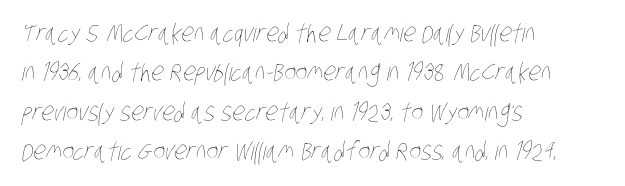
Descenders are the only things crossing below the line. Unbolded letterforms with no extra heft. The rows are spaced the way most documents space them. Where is the straight margin? On the left.
